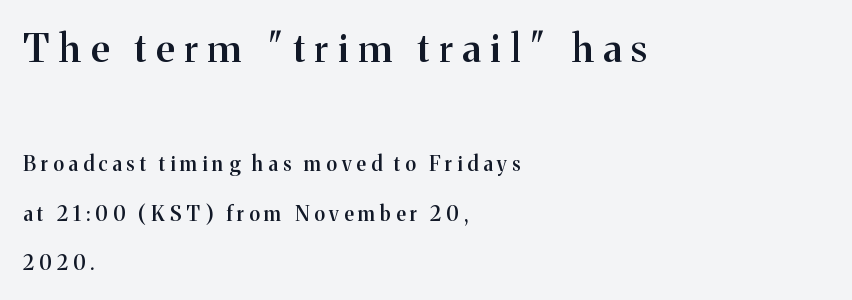
The image shows 39 px semibold serif type, upright; set left-aligned, loose line spacing (2.48x), unusually wide letter spacing (+0.25 em), not underlined; the first (top) block is 1.95x larger; medium stroke contrast and a medium x-height.
